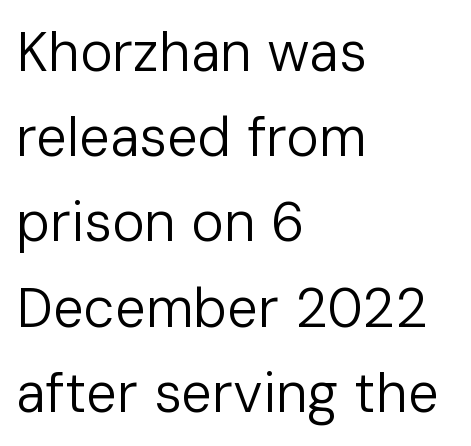
The image shows 55 px regular-weight sans-serif type, upright; set left-aligned, normal line spacing (1.55x), normal letter spacing, not underlined; low stroke contrast and a medium x-height.
